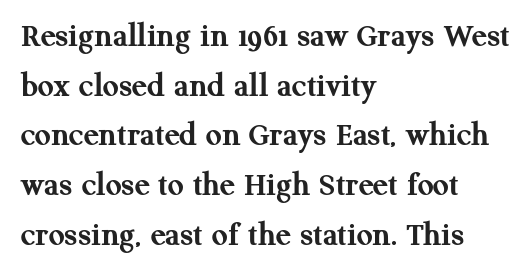
Q: Is the text bold? A: Yes.
Q: Is the text italic (slanted)? A: No, it is upright.
Q: Is the typeface a serif or a sans-serif typeface? A: Serif.
Q: Is the text underlined? A: No.
Q: How is the paragraph aligned? A: Left-aligned.
Q: Is the spacing between letters normal or unusually wide? A: Normal.
Q: Is the spacing between lines tight, normal or loose? A: Normal.
Q: Width (condensed, normal, or wide)? A: Normal.
Q: Stroke contrast? A: Medium.
Q: x-height? A: Medium.
Q: Monospaced? A: No.
